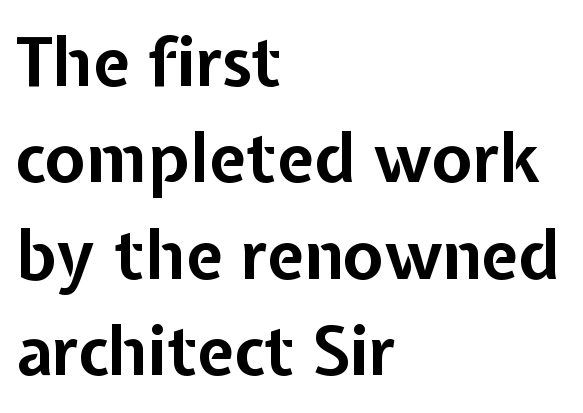
{"serif": "no", "italic": "no", "bold": "yes", "weight": "bold", "width": "normal", "stroke_contrast": "low", "x_height": "medium", "monospaced": "no", "underline": "no", "align": "left", "line_spacing": "normal", "line_spacing_ratio": 1.44, "letter_spacing": "normal", "letter_spacing_em": 0.0, "glyph_px": 67}
